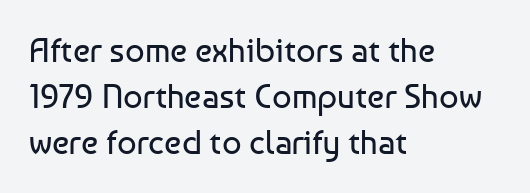
Stems and bowls with no extra thickness — not bold. A normal amount of white space separates one row of letters from the next. These lines are set flush left with a ragged right edge. Note the varied advance widths — an 'i' is clearly narrower than an 'm'. Observe the absence of serifs on each vertical stroke in this sample.
